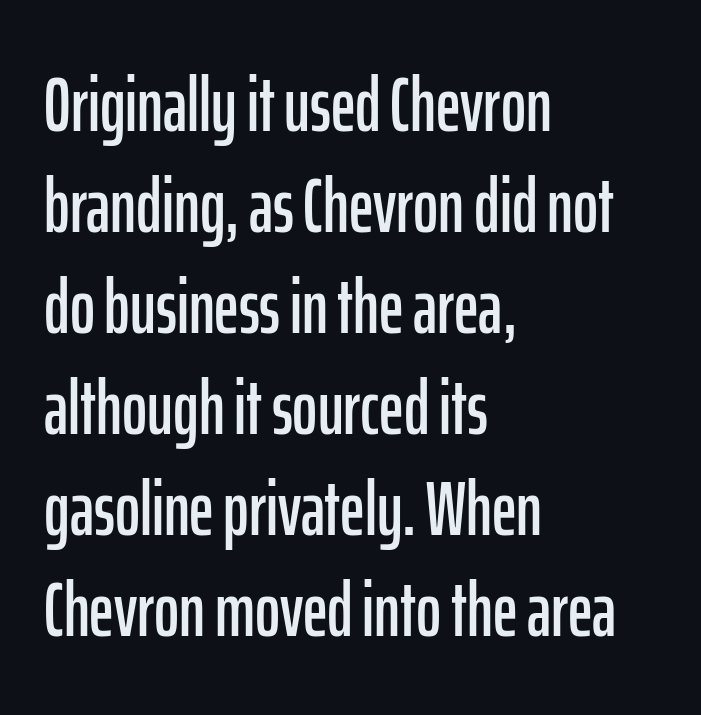
{"serif": "no", "italic": "no", "width": "condensed", "stroke_contrast": "low", "x_height": "medium", "monospaced": "no", "underline": "no", "align": "left", "line_spacing": "normal", "line_spacing_ratio": 1.33, "letter_spacing": "normal", "letter_spacing_em": 0.0, "glyph_px": 76}
